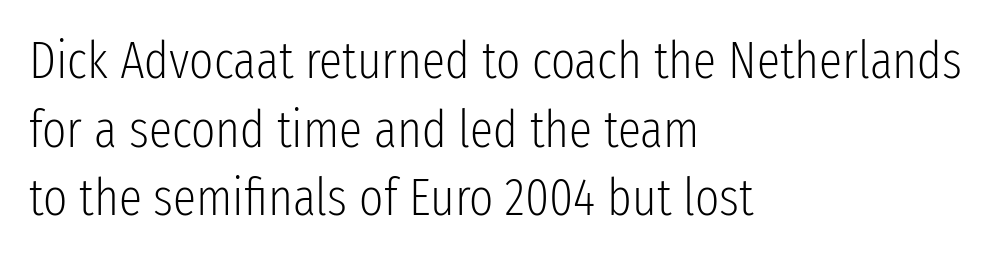
This sample keeps an unexceptional amount of space between lines. The typesetter chose a ragged-right arrangement here. Italic? Not at all — the glyphs are vertical. Beneath every word, the page is bare.
